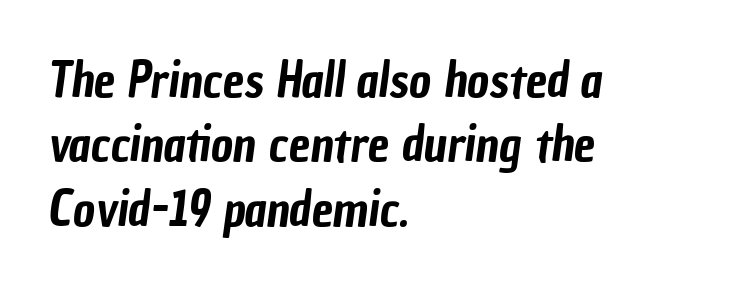
The image shows 48 px condensed sans-serif type; set left-aligned, normal line spacing (1.34x), normal letter spacing, not underlined; low stroke contrast and a medium x-height.
